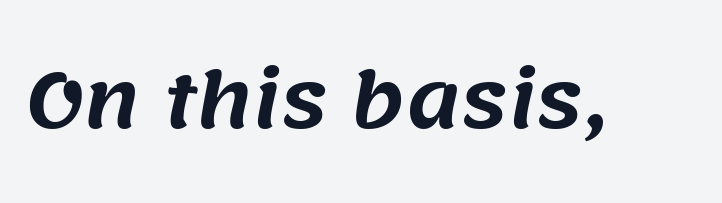
The image shows 74 px sans-serif type; set normal letter spacing, not underlined; medium stroke contrast and a large x-height.
